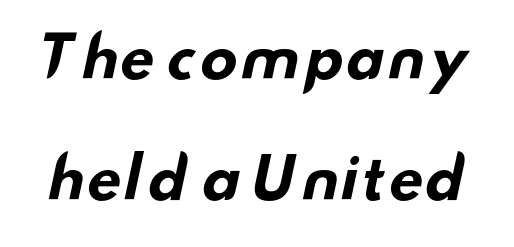
{"serif": "no", "bold": "yes", "weight": "bold", "width": "wide", "stroke_contrast": "low", "x_height": "small", "monospaced": "no", "underline": "no", "line_spacing": "loose", "line_spacing_ratio": 2.12, "letter_spacing": "normal", "letter_spacing_em": 0.0, "glyph_px": 57}
